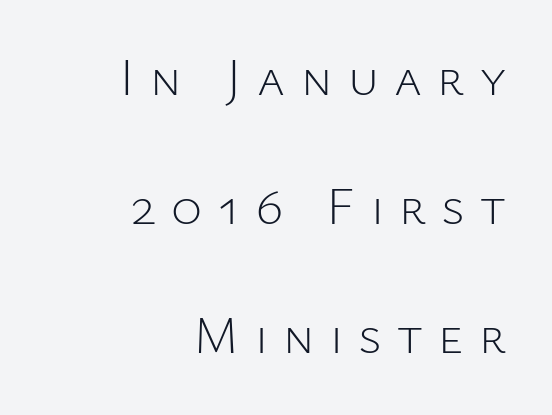
The image shows 53 px light sans-serif type, upright; set right-aligned, loose line spacing (2.43x), unusually wide letter spacing (+0.29 em), not underlined; low stroke contrast and a medium x-height.
